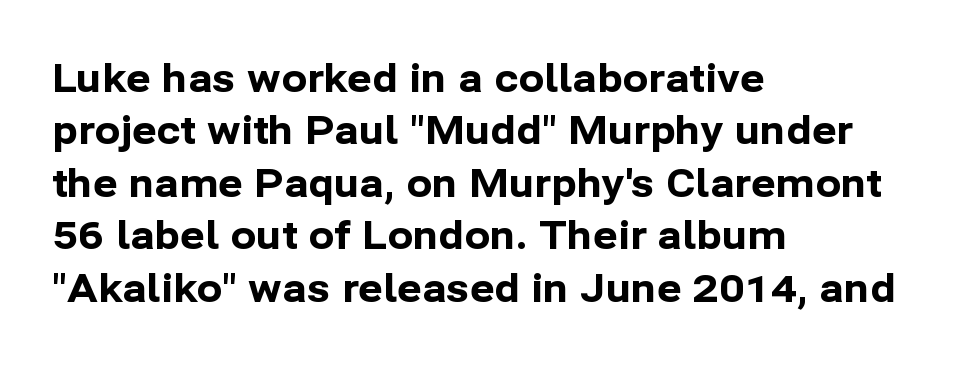
This is roman type, the default non-slanted kind. The foot of each line stays bare and open. Character widths vary here, with narrow letters taking less room than wide ones. Successive baselines arrive at the customary interval. These lines keep a tight, regular rhythm from letter to letter.
